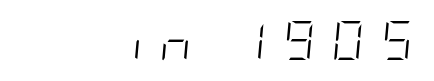
Unmarked baselines from the first word to the last. The rendering inserts visible extra space after every character. The strokes are not fattened; the text isn't bold. Designer's note — italics engaged.
